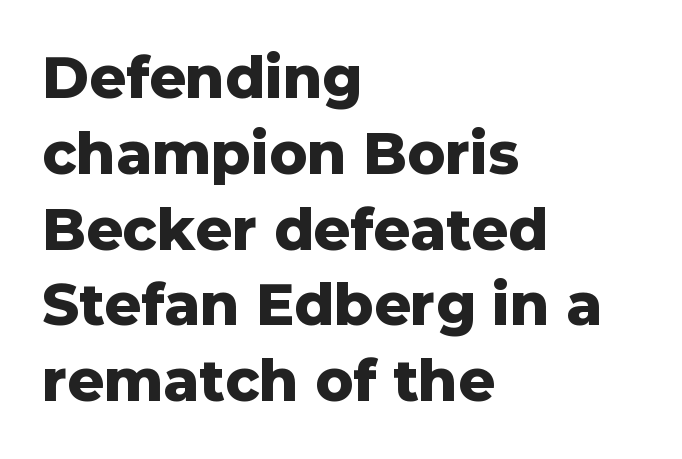
The image shows 57 px heavy sans-serif type, upright; set left-aligned, normal line spacing (1.33x), normal letter spacing, not underlined; low stroke contrast and a medium x-height.
